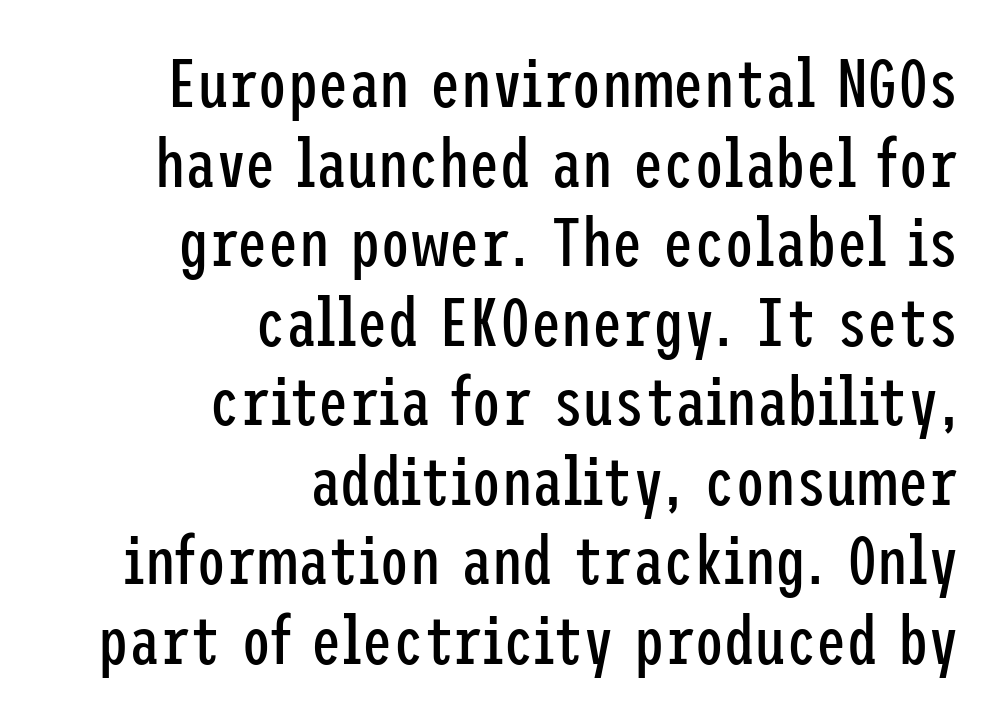
The image shows 68 px regular-weight, condensed sans-serif type, upright; set right-aligned, line spacing 1.17x, normal letter spacing, not underlined; low stroke contrast and a medium x-height.
